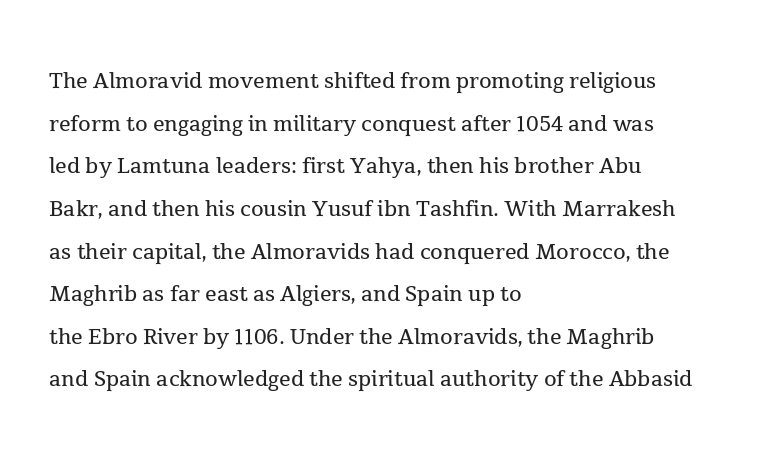
{"serif": "yes", "italic": "no", "bold": "no", "weight": "regular", "width": "normal", "x_height": "medium", "monospaced": "no", "underline": "no", "align": "left", "line_spacing": "normal", "line_spacing_ratio": 1.47, "letter_spacing": "normal", "letter_spacing_em": 0.0, "glyph_px": 29}
